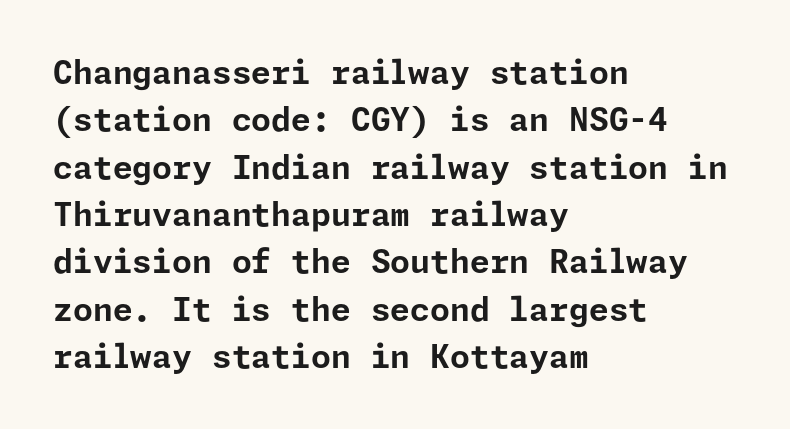
Does the lettering tilt? It doesn't — this is upright. The rendering shows plain stroke endings on the letterforms — a sans-serif design. You could call the tracking neutral — neither tight nor loose. Each new line begins a customary step beneath the previous one. The passage shown is not underscored anywhere. Summary of weight: heavy, a full bold.
